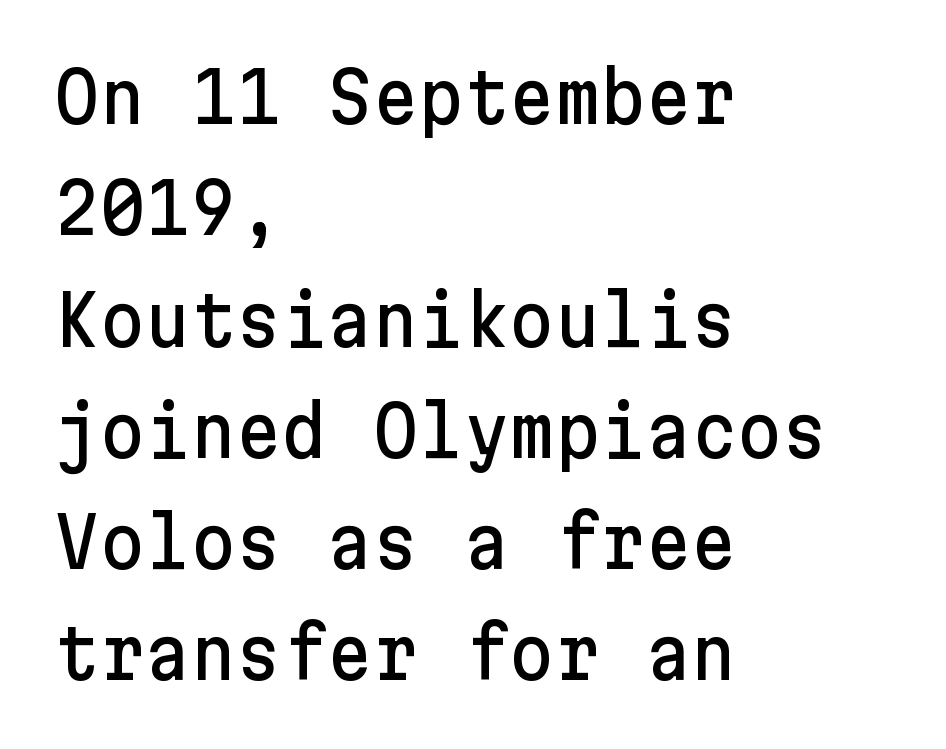
{"serif": "no", "italic": "no", "width": "normal", "stroke_contrast": "low", "x_height": "medium", "underline": "no", "align": "left", "line_spacing": "normal", "line_spacing_ratio": 1.59, "letter_spacing": "normal", "letter_spacing_em": 0.0, "glyph_px": 70}
